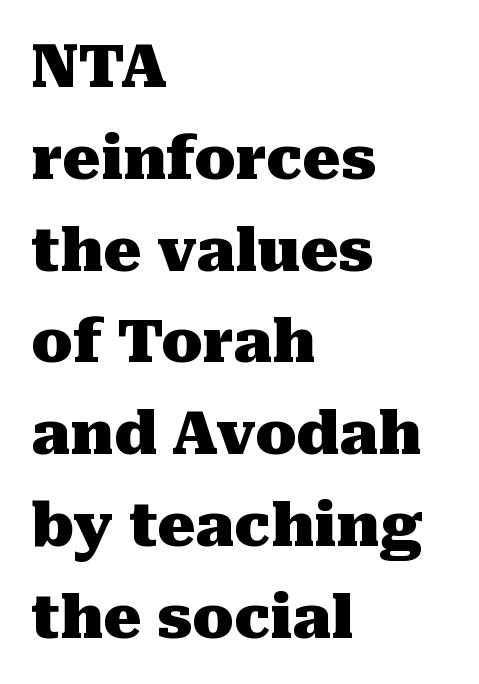
The image shows 60 px heavy serif type, upright; set left-aligned, normal line spacing (1.53x), normal letter spacing, not underlined; medium stroke contrast and a medium x-height.
